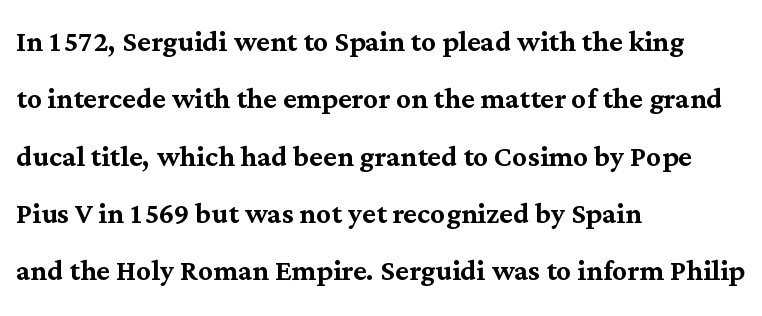
Q: Is the text italic (slanted)? A: No, it is upright.
Q: Is the typeface a serif or a sans-serif typeface? A: Serif.
Q: Is the text underlined? A: No.
Q: How is the paragraph aligned? A: Left-aligned.
Q: Is the spacing between letters normal or unusually wide? A: Normal.
Q: Is the spacing between lines tight, normal or loose? A: Normal.
Q: Width (condensed, normal, or wide)? A: Normal.
Q: Stroke contrast? A: Medium.
Q: x-height? A: Medium.
Q: Monospaced? A: No.
